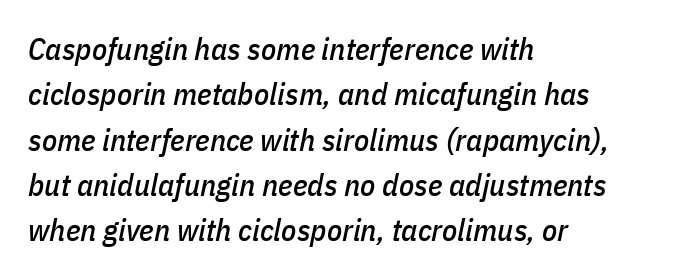
{"italic": "yes", "lean": "right", "slant_degrees": 11, "width": "condensed", "stroke_contrast": "low", "x_height": "medium", "monospaced": "no", "underline": "no", "align": "left", "line_spacing": "normal", "line_spacing_ratio": 1.46, "letter_spacing": "normal", "letter_spacing_em": 0.0, "glyph_px": 31}
